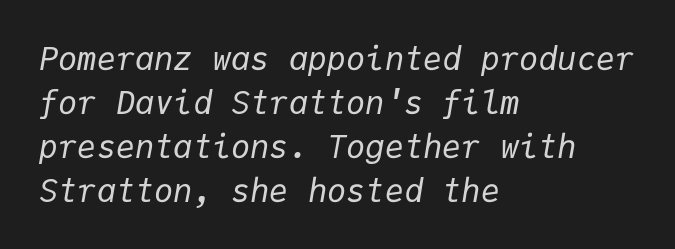
{"italic": "yes", "lean": "right", "slant_degrees": 9, "bold": "no", "weight": "regular", "width": "normal", "stroke_contrast": "low", "x_height": "medium", "monospaced": "yes", "underline": "no", "align": "left", "line_spacing": "normal", "line_spacing_ratio": 1.37, "letter_spacing": "normal", "letter_spacing_em": 0.0, "glyph_px": 32}
